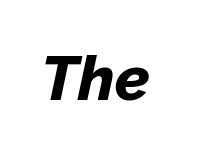
Q: Is the text bold? A: Yes.
Q: Is the text italic (slanted)? A: Yes, it leans right by about 12 degrees.
Q: Is the text underlined? A: No.
Q: Is the spacing between letters normal or unusually wide? A: Normal.
Q: Width (condensed, normal, or wide)? A: Normal.
Q: Stroke contrast? A: Low.
Q: x-height? A: Medium.
Q: Monospaced? A: No.
